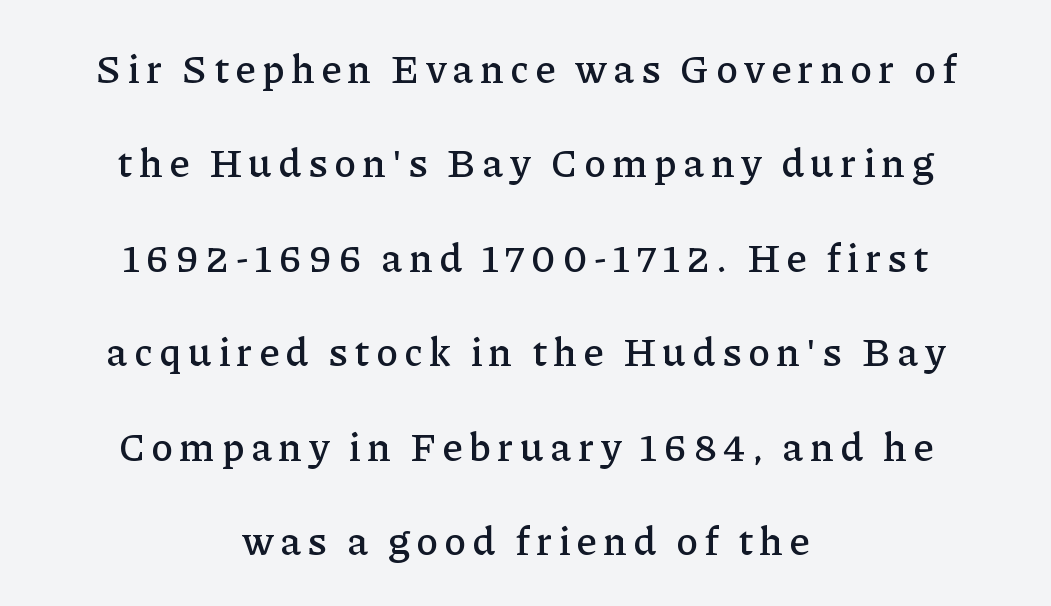
Q: Is the text italic (slanted)? A: No, it is upright.
Q: Is the typeface a serif or a sans-serif typeface? A: Serif.
Q: Is the text underlined? A: No.
Q: How is the paragraph aligned? A: Centered.
Q: Is the spacing between lines tight, normal or loose? A: Loose.
Q: Width (condensed, normal, or wide)? A: Normal.
Q: Stroke contrast? A: Low.
Q: x-height? A: Medium.
Q: Monospaced? A: No.
